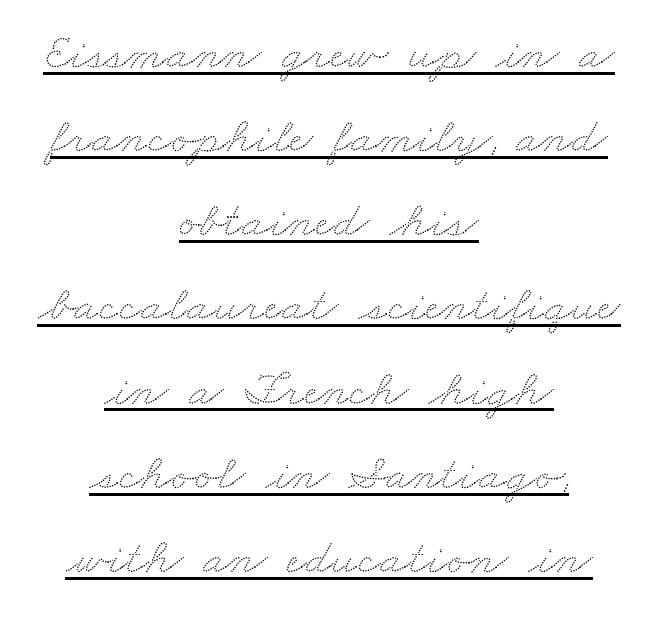
The image shows 51 px wide type; set centered, normal line spacing (1.65x), normal letter spacing, underlined; low stroke contrast and a small x-height.
